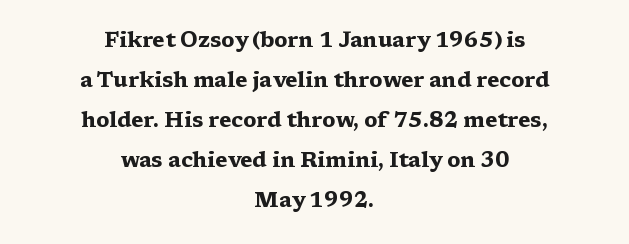
Q: Is the text bold? A: Yes.
Q: Is the text italic (slanted)? A: No, it is upright.
Q: Is the text underlined? A: No.
Q: How is the paragraph aligned? A: Centered.
Q: Is the spacing between letters normal or unusually wide? A: Normal.
Q: Is the spacing between lines tight, normal or loose? A: Loose.
